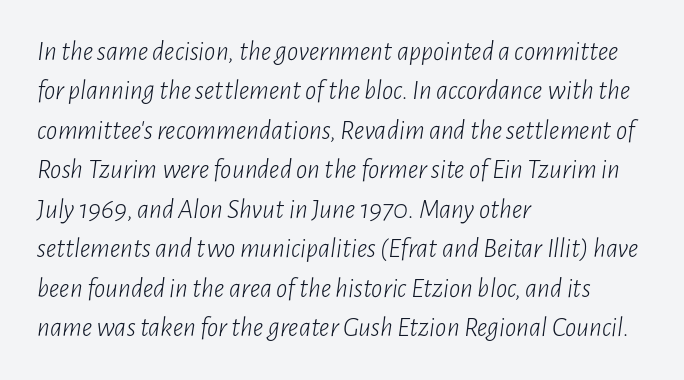
{"italic": "yes", "lean": "right", "slant_degrees": 7, "bold": "no", "weight": "light", "width": "condensed", "stroke_contrast": "low", "x_height": "medium", "monospaced": "no", "underline": "no", "align": "left", "line_spacing": "normal", "line_spacing_ratio": 1.41, "letter_spacing": "normal", "letter_spacing_em": 0.0, "glyph_px": 28}
